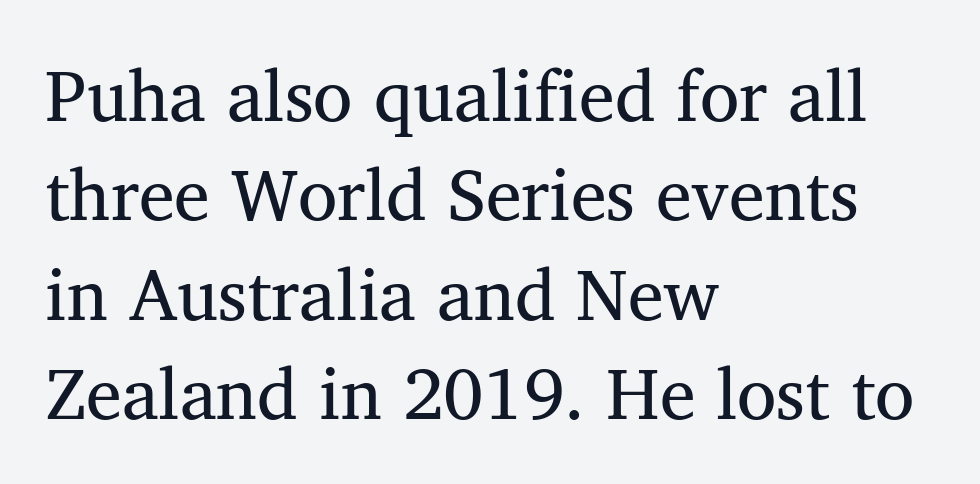
{"serif": "yes", "italic": "no", "bold": "no", "weight": "regular", "width": "normal", "stroke_contrast": "medium", "x_height": "medium", "monospaced": "no", "underline": "no", "align": "left", "line_spacing": "normal", "line_spacing_ratio": 1.38, "letter_spacing": "normal", "letter_spacing_em": 0.0, "glyph_px": 72}
